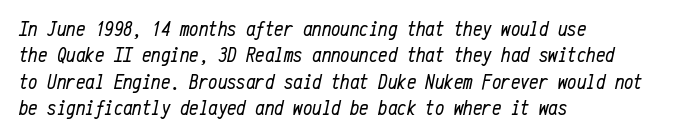
Q: Is the text bold? A: No.
Q: Is the text italic (slanted)? A: Yes, it leans right by about 12 degrees.
Q: Is the text underlined? A: No.
Q: How is the paragraph aligned? A: Left-aligned.
Q: Is the spacing between letters normal or unusually wide? A: Normal.
Q: Is the spacing between lines tight, normal or loose? A: Normal.
